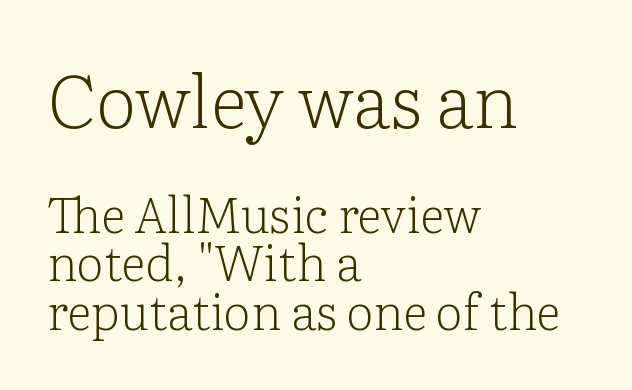
Q: Is the text bold? A: No.
Q: Is the text italic (slanted)? A: No, it is upright.
Q: Is the typeface a serif or a sans-serif typeface? A: Serif.
Q: Is the text underlined? A: No.
Q: How is the paragraph aligned? A: Left-aligned.
Q: Is the spacing between letters normal or unusually wide? A: Normal.
Q: Is the spacing between lines tight, normal or loose? A: Tight.
Q: Which block of text is set in a larger size, the first (top) or the second (bottom)? A: The first (top) one.
Q: Width (condensed, normal, or wide)? A: Normal.
Q: Stroke contrast? A: Low.
Q: x-height? A: Medium.
Q: Monospaced? A: No.
